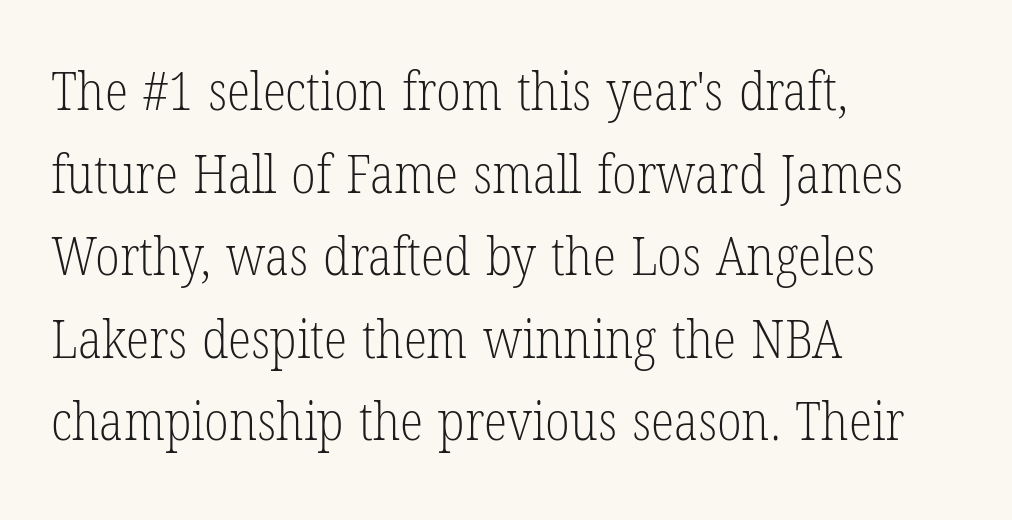
Q: Is the text bold? A: No.
Q: Is the text italic (slanted)? A: No, it is upright.
Q: Is the typeface a serif or a sans-serif typeface? A: Serif.
Q: Is the text underlined? A: No.
Q: How is the paragraph aligned? A: Left-aligned.
Q: Is the spacing between letters normal or unusually wide? A: Normal.
Q: Is the spacing between lines tight, normal or loose? A: Normal.
Q: Width (condensed, normal, or wide)? A: Condensed.
Q: Stroke contrast? A: Low.
Q: x-height? A: Medium.
Q: Monospaced? A: No.
